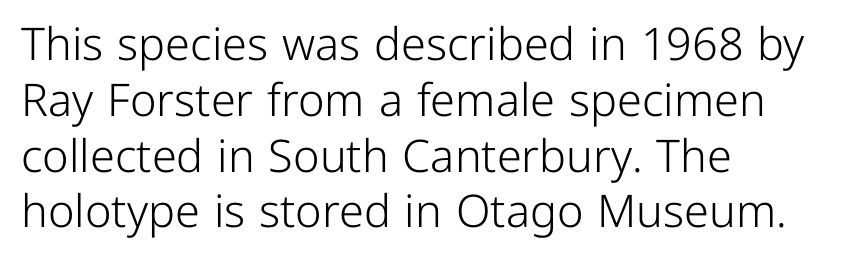
{"serif": "no", "italic": "no", "bold": "no", "weight": "light", "width": "normal", "stroke_contrast": "low", "x_height": "medium", "monospaced": "no", "underline": "no", "align": "left", "line_spacing_ratio": 1.24, "letter_spacing": "normal", "letter_spacing_em": 0.0, "glyph_px": 45}
